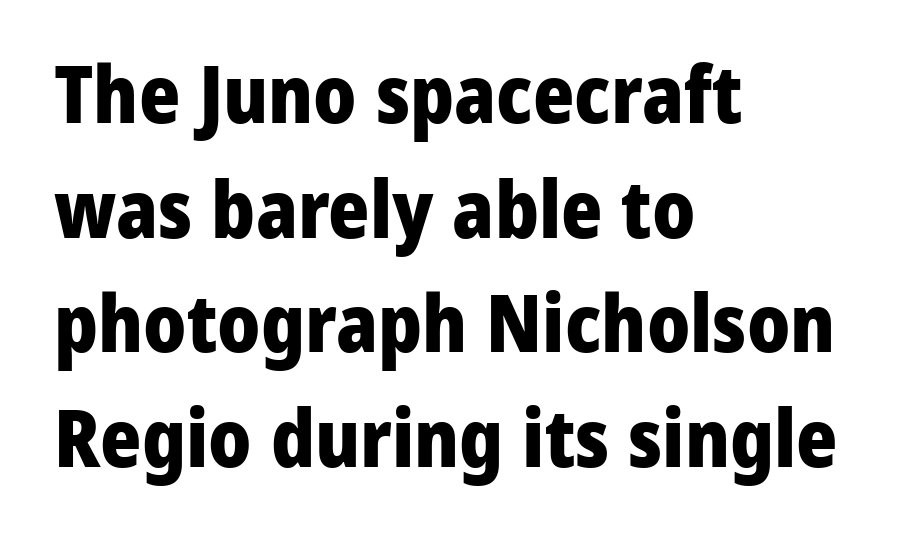
Every stem runs plumb, perpendicular to the baseline. In terms of weight, the rendering is a true, heavy bold. Just letters on the line, the space beneath them empty. Nope, no serifs anywhere on these letters. Looks like regular typesetting: each glyph gets only the width it needs.
